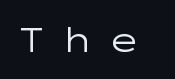
The rendering uses natural spacing where letterforms have individual widths. Tracking value appears strongly positive — letters spread wide. Weight class: somewhere from thin through regular. The lettering stays uniformly vertical, giving the passage a roman look. This sample uses a sans-serif face.
